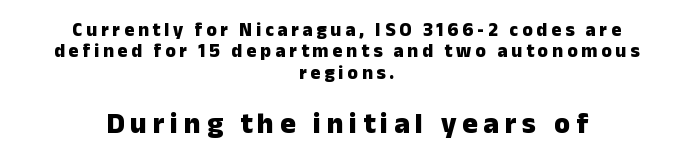
Leading: reduced. The lettering holds an erect, upright posture throughout. Someone cranked the tracking dial way up on this one. A dark, heavy texture on the line: the type is bold. Note: smaller setting up top, larger setting below. Visually the block forms a symmetrical silhouette, jagged on both flanks.
